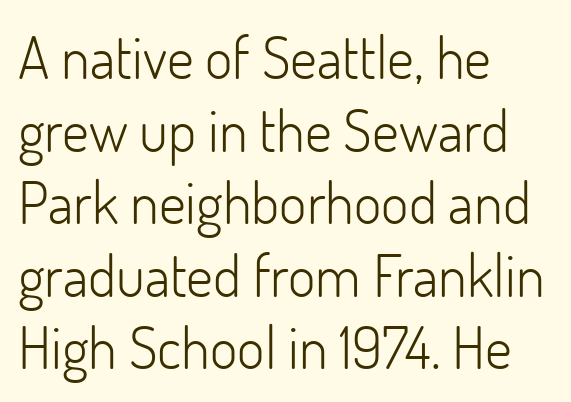
Vertical strokes here are truly vertical. Stems and bowls with no extra thickness — not bold. Just letters on the line, the space beneath them empty. The letters advance in unequal steps, a hallmark of proportional type. All the whitespace from short lines collects on the right.
